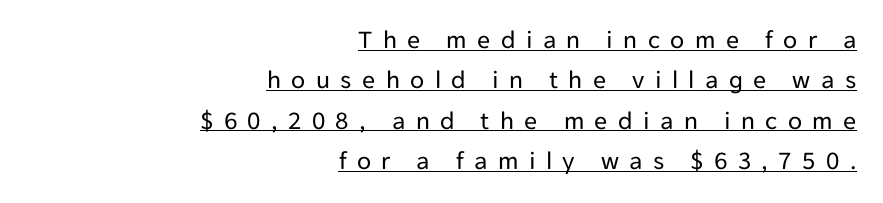
{"italic": "no", "bold": "no", "underline": "yes", "align": "right", "line_spacing": "normal", "line_spacing_ratio": 1.55, "letter_spacing": "wide", "letter_spacing_em": 0.4, "glyph_px": 26}
